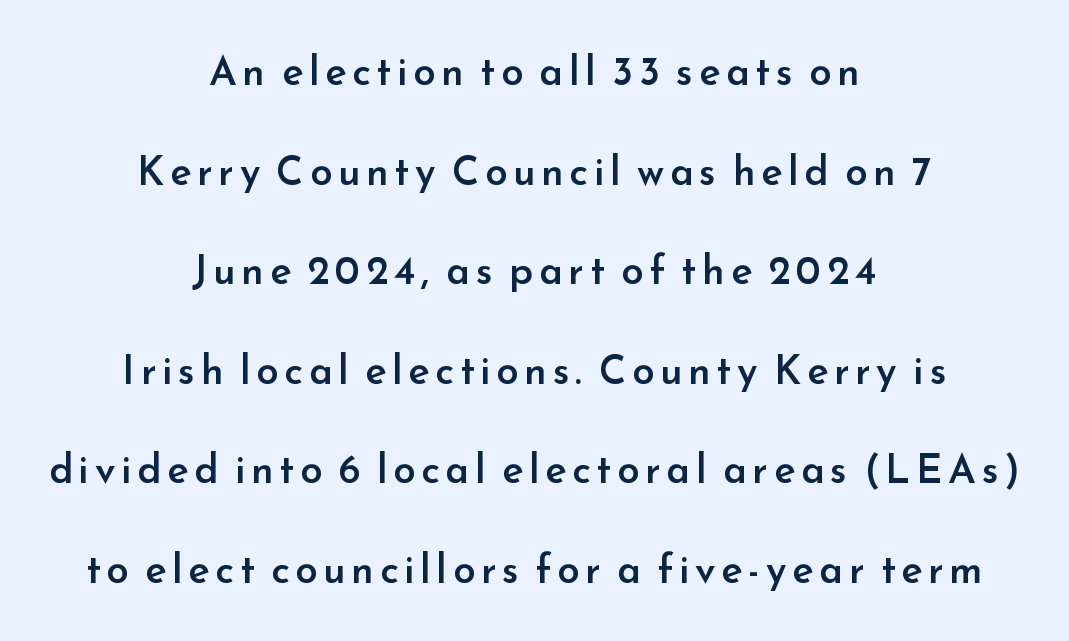
The strip under each line holds only bare page. Unlike italic type, these characters show no tilt at all. This rendering uses center alignment, leaving both contours irregular but symmetric. This rendering employs a face without finishing strokes, i.e., a sans-serif.
